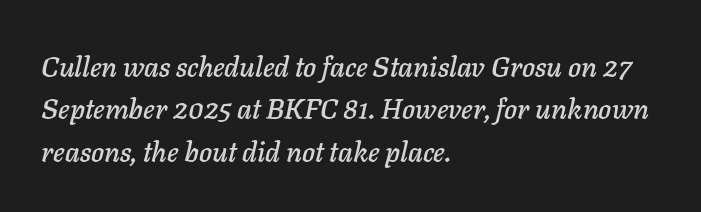
Underline: absent. Words appear dense and cohesive because spacing is normal. Observe the lean: these are italic letterforms. The passage is arranged the way most books set body copy — flush left.
